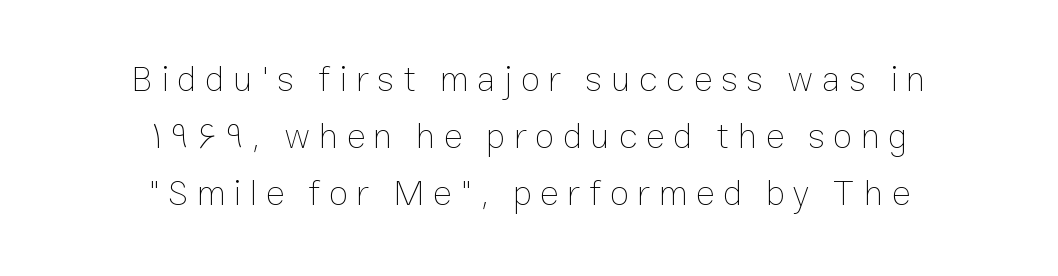
Stems and bowls with no extra thickness — not bold. Posture: straight, roman, zero tilt. The type is letterspaced generously, with wide tracking. Character widths vary here, with narrow letters taking less room than wide ones.
